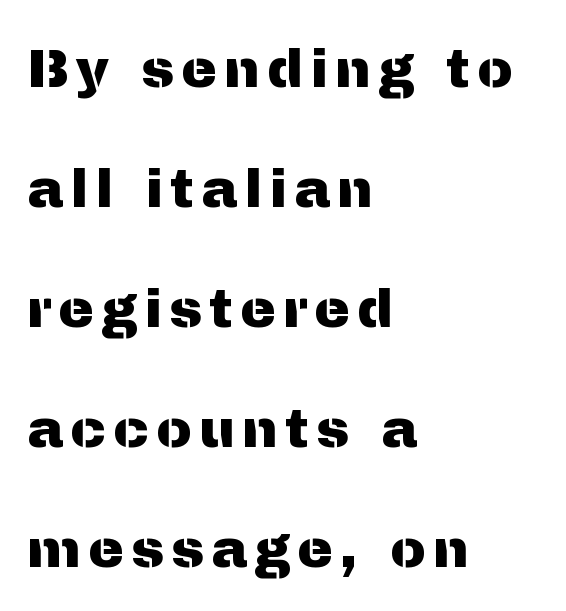
{"serif": "no", "italic": "no", "width": "normal", "stroke_contrast": "medium", "x_height": "medium", "monospaced": "no", "underline": "no", "align": "left", "line_spacing": "loose", "line_spacing_ratio": 2.22, "glyph_px": 54}
